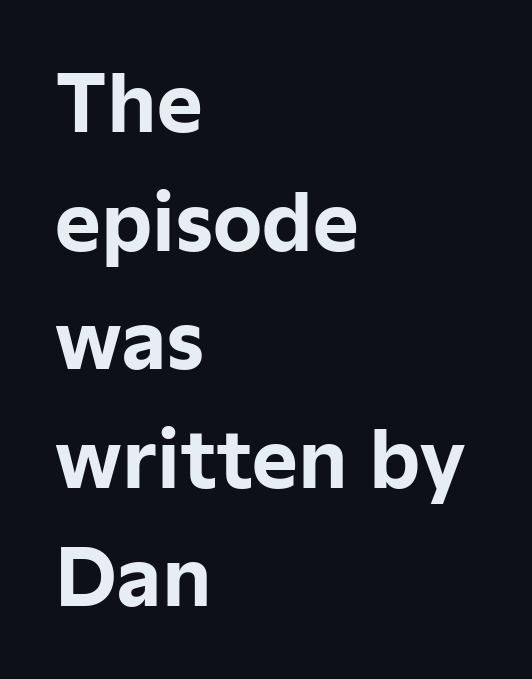
No feet cap the strokes, marking this as sans-serif type. Typographic density is high because the face is bold. Do the characters align in a grid? No, the font is proportional. Beneath every word, the page is bare. How are the letters spaced? Ordinarily, with no added tracking. The designer left line spacing at the default.
